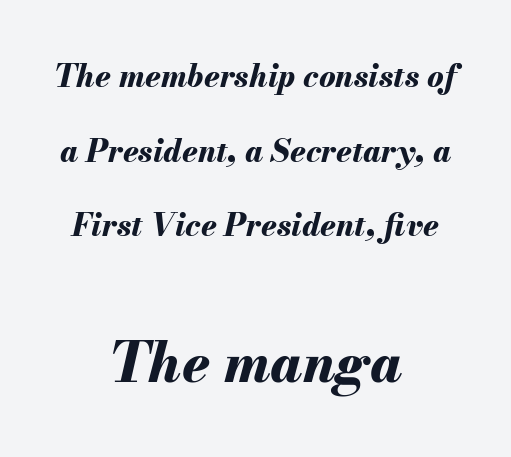
{"italic": "yes", "lean": "right", "slant_degrees": 13, "bold": "yes", "weight": "bold", "width": "normal", "stroke_contrast": "medium", "x_height": "small", "monospaced": "no", "underline": "no", "align": "center", "line_spacing": "loose", "line_spacing_ratio": 2.41, "letter_spacing": "normal", "letter_spacing_em": 0.0, "larger_block": "second", "size_ratio": 1.77, "glyph_px": 55}
